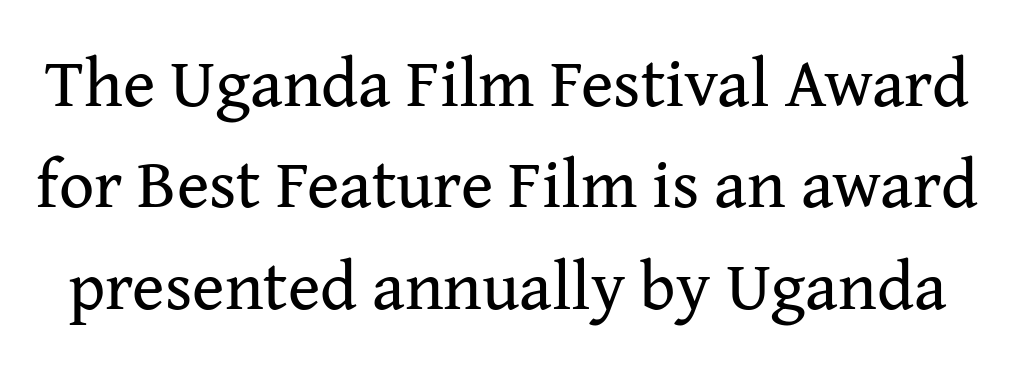
{"serif": "yes", "italic": "no", "bold": "no", "weight": "regular", "width": "normal", "stroke_contrast": "medium", "x_height": "medium", "monospaced": "no", "underline": "no", "line_spacing": "normal", "line_spacing_ratio": 1.47, "letter_spacing": "normal", "letter_spacing_em": 0.0, "glyph_px": 69}
